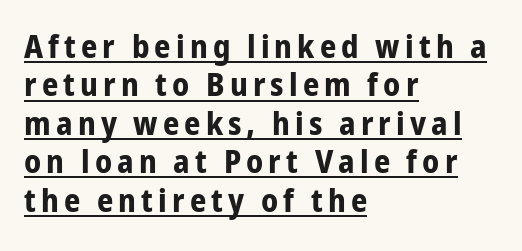
The text was rendered using a sans face with plain stroke endings. Is this a fixed-width face? No — the glyphs have proportional, varying widths. The compositor pushed each line to the left boundary. Posture: vertical. Check the space under the baseline: a stroke is drawn there.
